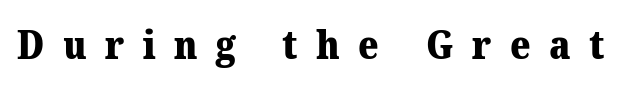
The image shows 39 px heavy serif type; set unusually wide letter spacing (+0.47 em), not underlined; medium stroke contrast and a medium x-height.
